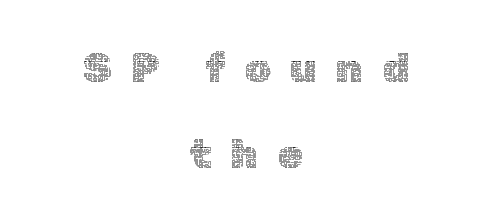
Q: Is the text bold? A: No.
Q: Is the text italic (slanted)? A: No, it is upright.
Q: Is the text underlined? A: No.
Q: How is the paragraph aligned? A: Centered.
Q: Is the spacing between letters normal or unusually wide? A: Unusually wide.
Q: Is the spacing between lines tight, normal or loose? A: Loose.
Q: Width (condensed, normal, or wide)? A: Normal.
Q: x-height? A: Medium.
Q: Monospaced? A: No.
